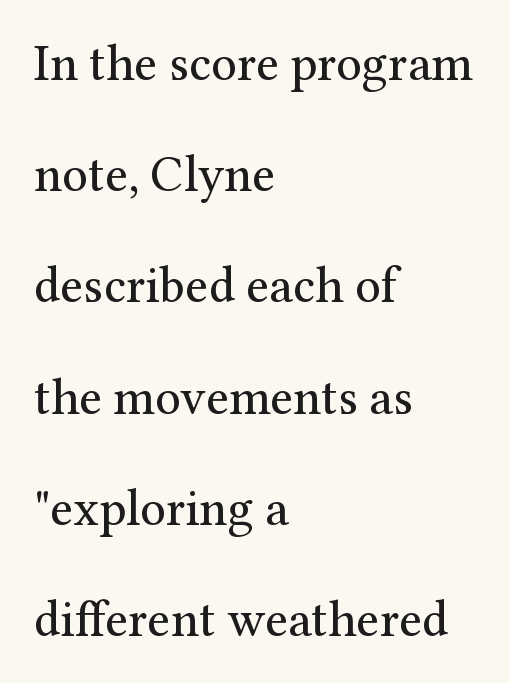
Honestly, there is no underline to notice here at all. Is this a sans? No — the strokes have serifs. One-word summary of the alignment: left. The letters advance in unequal steps, a hallmark of proportional type. What's the leading like? Stretched, with rows far apart. Tracking here is standard; glyphs follow each other at the usual distance.
